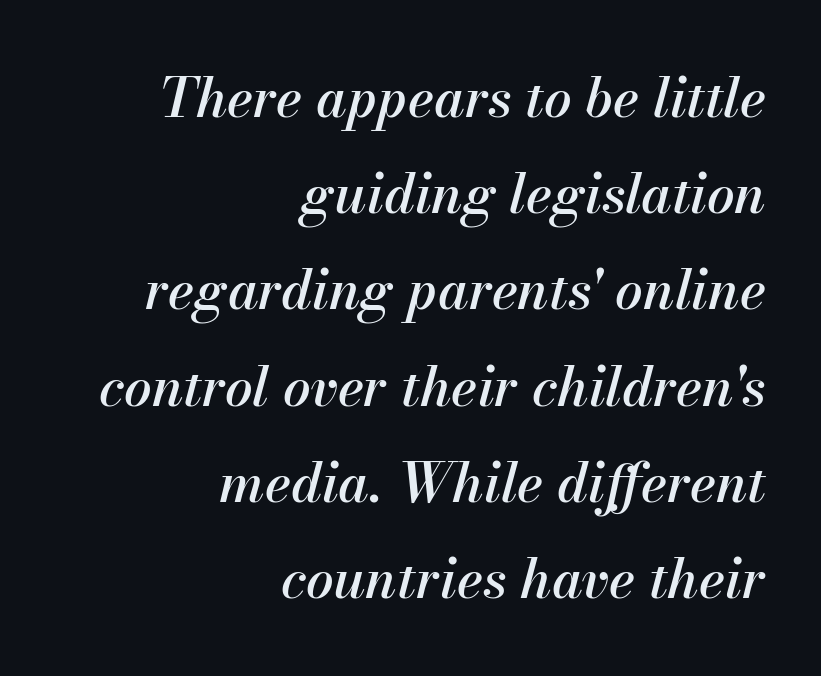
Looks like regular typesetting: each glyph gets only the width it needs. Tall strokes in this sample are angled rather than plumb. Descender tails drop into unmarked territory. Caption: multi-line text, flush right, ragged left. Words appear dense and cohesive because spacing is normal.
